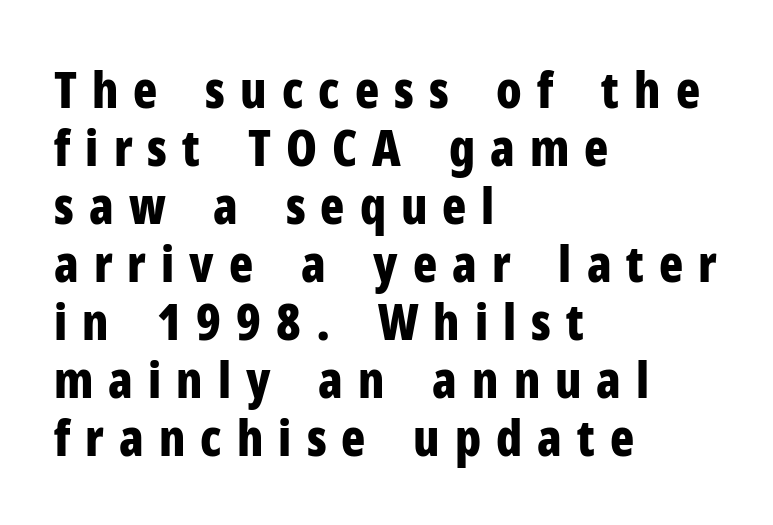
The image shows 50 px bold, condensed sans-serif type, upright; set left-aligned, line spacing 1.16x, unusually wide letter spacing (+0.3 em), not underlined; low stroke contrast and a medium x-height.
